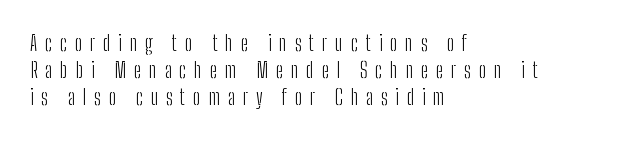
Q: Is the text bold? A: No.
Q: Is the text italic (slanted)? A: No, it is upright.
Q: Is the text underlined? A: No.
Q: How is the paragraph aligned? A: Left-aligned.
Q: Is the spacing between letters normal or unusually wide? A: Unusually wide.
Q: Is the spacing between lines tight, normal or loose? A: Normal.
